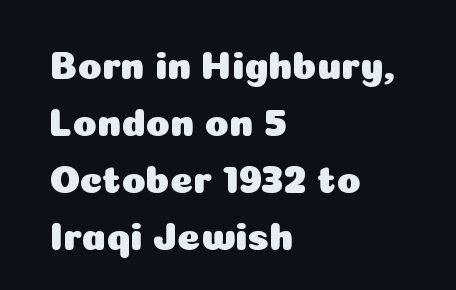
Bare-footed words on every line. Observe the absence of serifs on each vertical stroke in this sample. Upright lettering throughout. The rendering uses natural spacing where letterforms have individual widths.
